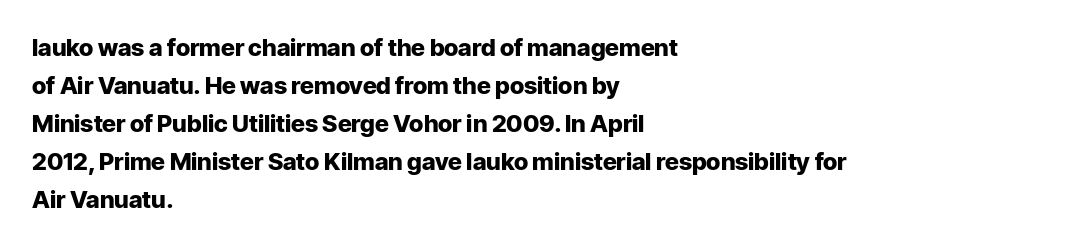
{"italic": "no", "bold": "yes", "underline": "no", "align": "left", "line_spacing": "normal", "line_spacing_ratio": 1.58, "letter_spacing": "normal", "letter_spacing_em": 0.0, "glyph_px": 24}
